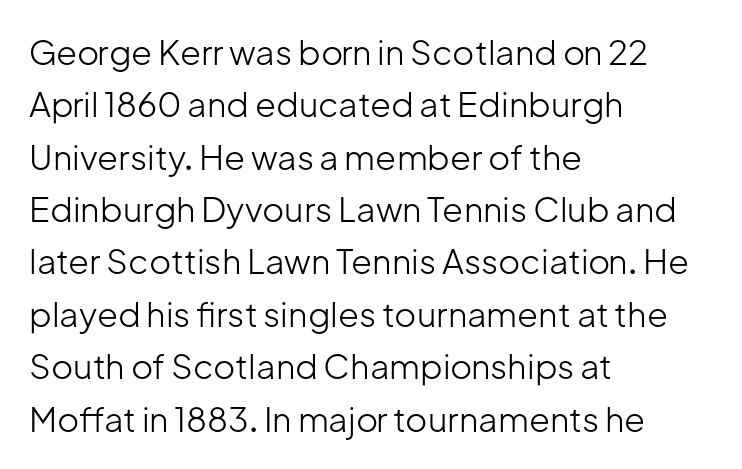
The image shows 34 px light sans-serif type, upright; set left-aligned, normal line spacing (1.54x), normal letter spacing, not underlined; low stroke contrast and a medium x-height.
